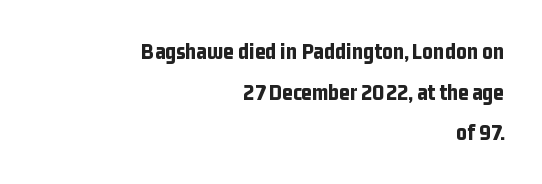
The horizontal fit of the characters is conventional and even. Descenders are the only things crossing below the line. Is there any slant? The stems are plumb. Short and long lines alike share a common ending point at right. The font is running at its bold setting.
